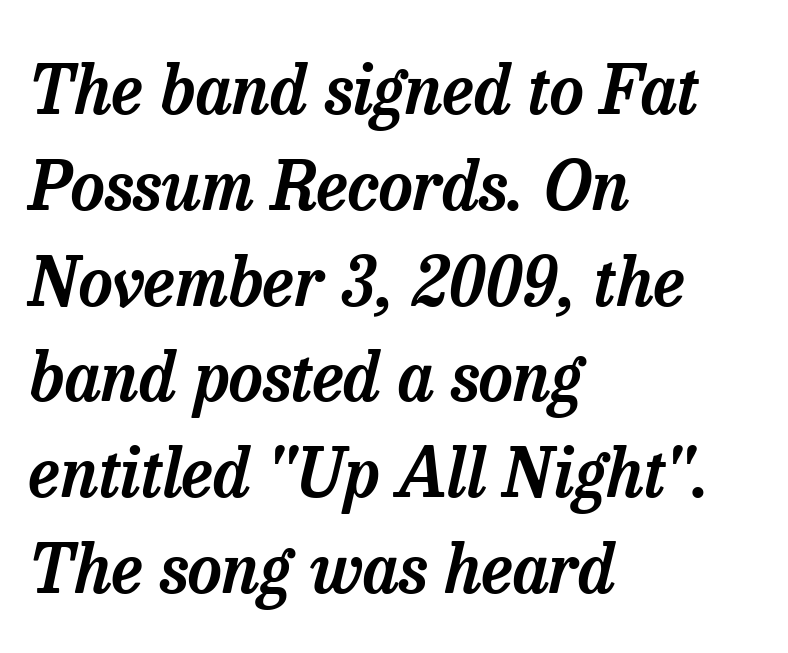
The image shows 67 px serif type, italic (leaning right); set left-aligned, normal line spacing (1.43x), normal letter spacing, not underlined; low stroke contrast and a medium x-height.
